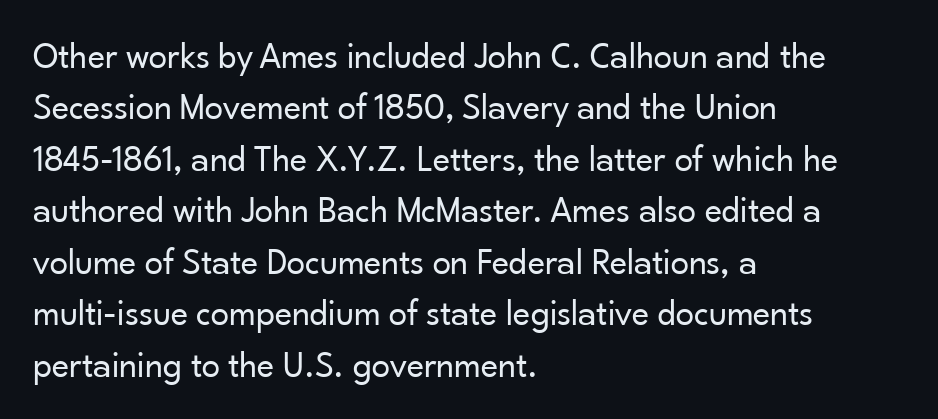
{"serif": "no", "italic": "no", "bold": "no", "weight": "regular", "width": "normal", "stroke_contrast": "low", "x_height": "small", "monospaced": "no", "underline": "no", "align": "left", "line_spacing": "normal", "line_spacing_ratio": 1.39, "letter_spacing": "normal", "letter_spacing_em": 0.0, "glyph_px": 37}
